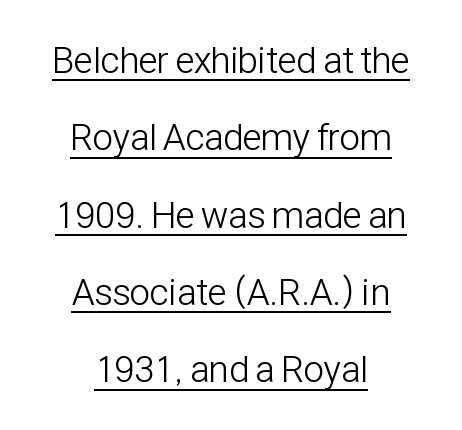
Q: Is the text bold? A: No.
Q: Is the text italic (slanted)? A: No, it is upright.
Q: Is the typeface a serif or a sans-serif typeface? A: Sans-serif.
Q: Is the text underlined? A: Yes.
Q: How is the paragraph aligned? A: Centered.
Q: Is the spacing between letters normal or unusually wide? A: Normal.
Q: Is the spacing between lines tight, normal or loose? A: Loose.
Q: Width (condensed, normal, or wide)? A: Condensed.
Q: Stroke contrast? A: Low.
Q: x-height? A: Medium.
Q: Monospaced? A: No.
